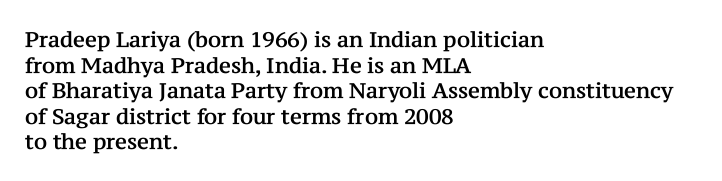
Q: Is the text italic (slanted)? A: No, it is upright.
Q: Is the text underlined? A: No.
Q: How is the paragraph aligned? A: Left-aligned.
Q: Is the spacing between letters normal or unusually wide? A: Normal.
